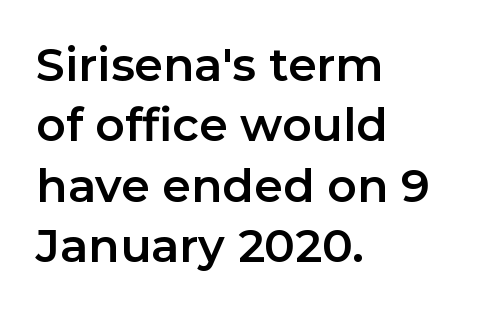
Q: Is the text italic (slanted)? A: No, it is upright.
Q: Is the typeface a serif or a sans-serif typeface? A: Sans-serif.
Q: Is the text underlined? A: No.
Q: How is the paragraph aligned? A: Left-aligned.
Q: Is the spacing between letters normal or unusually wide? A: Normal.
Q: Is the spacing between lines tight, normal or loose? A: Normal.
Q: Width (condensed, normal, or wide)? A: Normal.
Q: Stroke contrast? A: Low.
Q: x-height? A: Medium.
Q: Monospaced? A: No.
